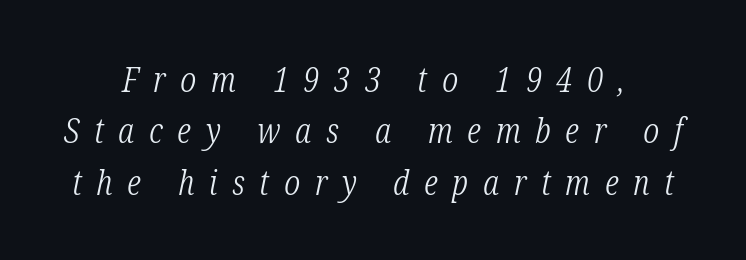
Q: Is the text bold? A: No.
Q: Is the text italic (slanted)? A: Yes, it leans right by about 12 degrees.
Q: Is the typeface a serif or a sans-serif typeface? A: Serif.
Q: Is the text underlined? A: No.
Q: How is the paragraph aligned? A: Centered.
Q: Is the spacing between letters normal or unusually wide? A: Unusually wide.
Q: Is the spacing between lines tight, normal or loose? A: Normal.
Q: Width (condensed, normal, or wide)? A: Condensed.
Q: Stroke contrast? A: Low.
Q: x-height? A: Medium.
Q: Monospaced? A: No.
